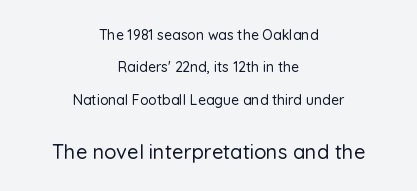
{"italic": "no", "underline": "no", "align": "center", "line_spacing": "loose", "line_spacing_ratio": 2.32, "letter_spacing": "normal", "letter_spacing_em": 0.0, "larger_block": "second", "size_ratio": 1.43, "glyph_px": 20}
